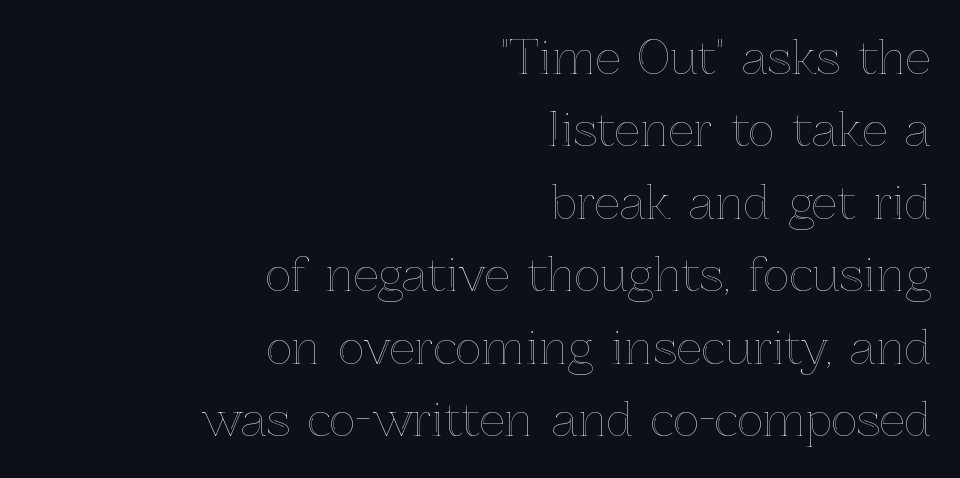
Q: Is the text italic (slanted)? A: No, it is upright.
Q: Is the text underlined? A: No.
Q: How is the paragraph aligned? A: Right-aligned.
Q: Is the spacing between letters normal or unusually wide? A: Normal.
Q: Is the spacing between lines tight, normal or loose? A: Normal.
Q: Width (condensed, normal, or wide)? A: Normal.
Q: x-height? A: Medium.
Q: Monospaced? A: No.
